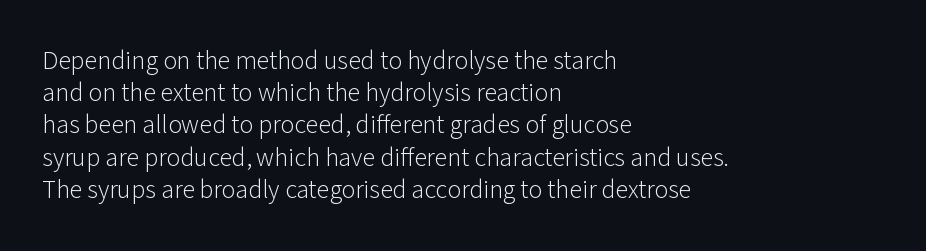
The image shows 26 px text type, upright; set left-aligned, line spacing 1.24x, normal letter spacing, not underlined.
